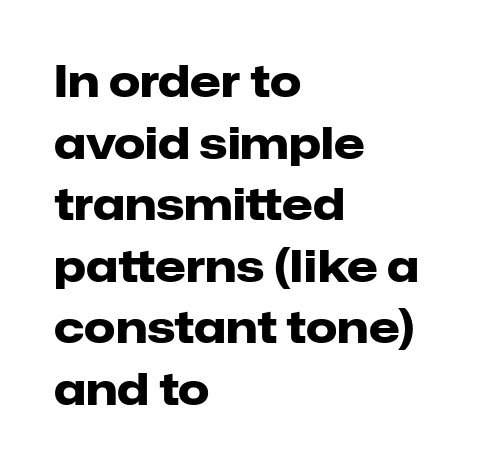
The image shows 44 px heavy sans-serif type, upright; set left-aligned, normal line spacing (1.4x), normal letter spacing, not underlined; low stroke contrast and a medium x-height.
